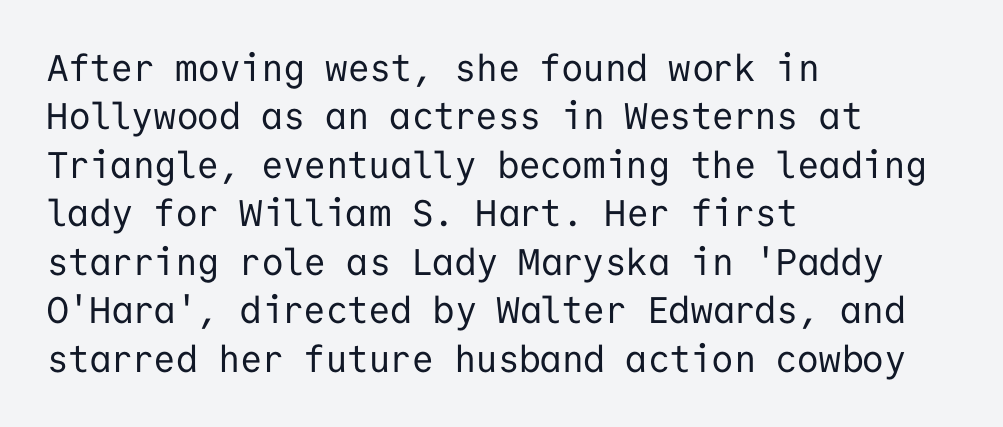
The image shows 37 px regular-weight sans-serif type, upright, monospaced; set left-aligned, normal line spacing (1.31x), normal letter spacing, not underlined; low stroke contrast and a medium x-height.
